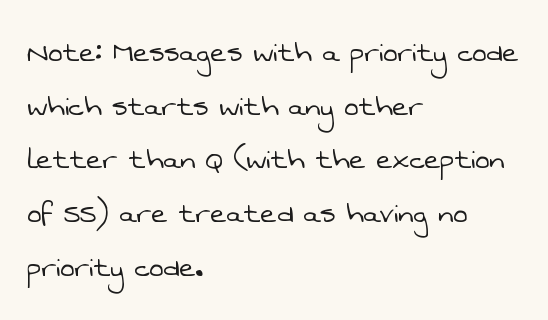
{"serif": "no", "bold": "no", "weight": "light", "width": "normal", "stroke_contrast": "low", "x_height": "medium", "monospaced": "no", "underline": "no", "align": "left", "line_spacing": "normal", "line_spacing_ratio": 1.58, "letter_spacing": "normal", "letter_spacing_em": 0.0, "glyph_px": 34}
